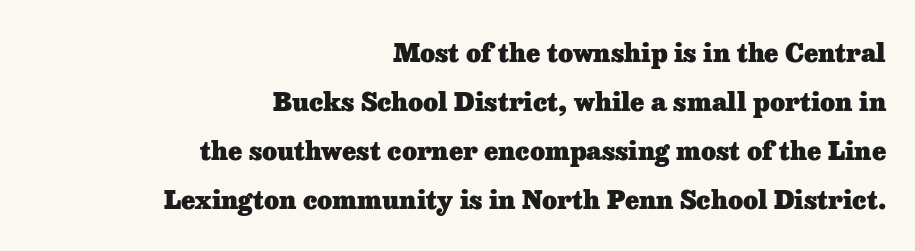
The image shows 26 px bold type, upright; set right-aligned, line spacing 1.89x, normal letter spacing, not underlined.
